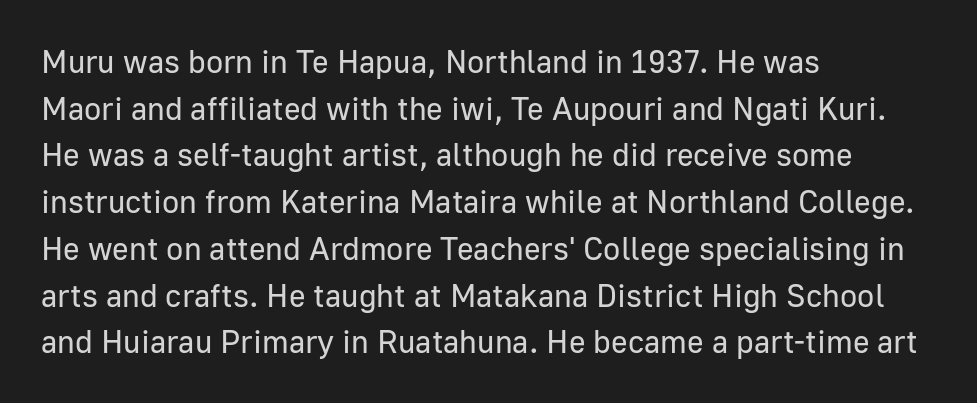
The image shows 32 px regular-weight sans-serif type, upright; set left-aligned, normal line spacing (1.46x), normal letter spacing, not underlined; low stroke contrast and a medium x-height.
